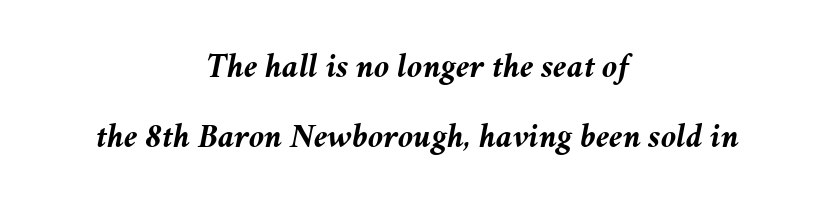
The image shows 34 px semibold type, italic (leaning right); set centered, loose line spacing (2.06x), normal letter spacing, not underlined; medium stroke contrast and a medium x-height.
